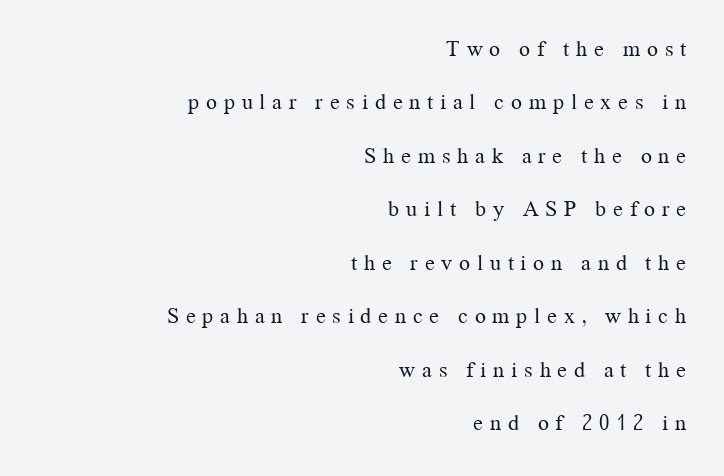
Q: Is the text bold? A: No.
Q: Is the text italic (slanted)? A: No, it is upright.
Q: Is the text underlined? A: No.
Q: How is the paragraph aligned? A: Right-aligned.
Q: Is the spacing between letters normal or unusually wide? A: Unusually wide.
Q: Is the spacing between lines tight, normal or loose? A: Loose.
